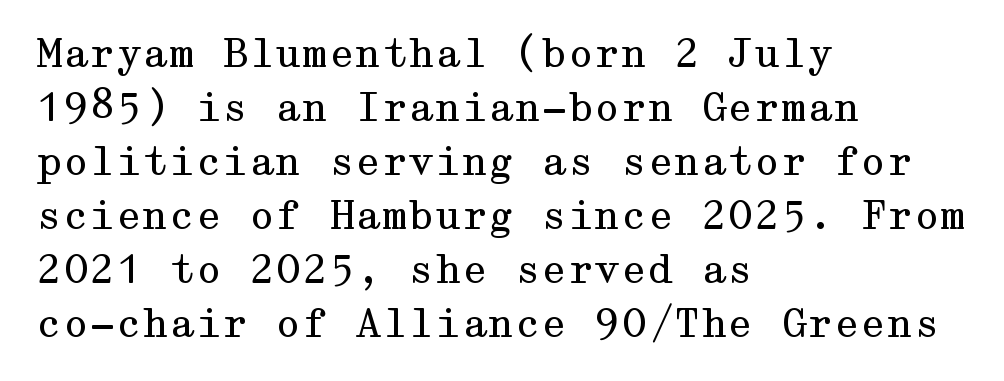
{"serif": "yes", "italic": "no", "bold": "no", "weight": "regular", "width": "wide", "stroke_contrast": "medium", "x_height": "medium", "underline": "no", "align": "left", "line_spacing": "normal", "line_spacing_ratio": 1.42, "letter_spacing": "normal", "letter_spacing_em": 0.0, "glyph_px": 38}
